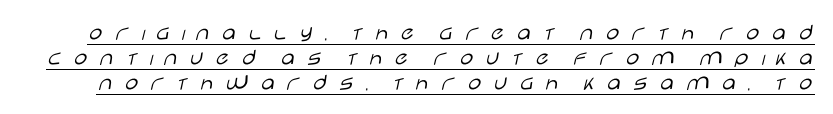
The image shows 24 px text type; set tight line spacing (1.05x), unusually wide letter spacing (+0.39 em), underlined.
